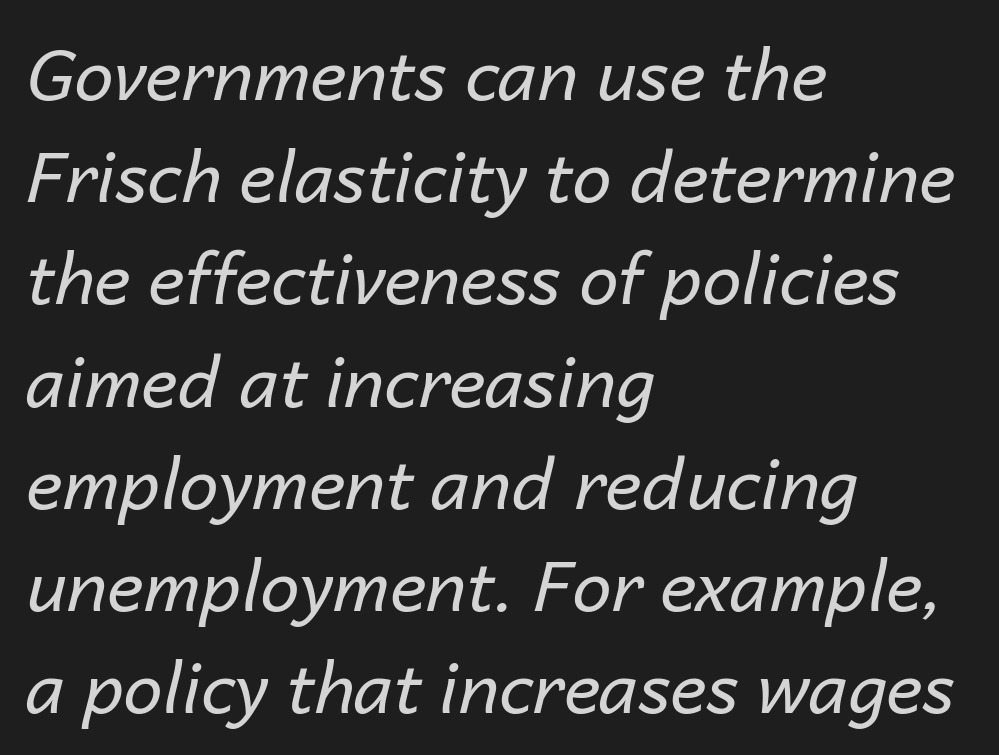
Q: Is the text bold? A: No.
Q: Is the text italic (slanted)? A: Yes, it leans right by about 14 degrees.
Q: Is the text underlined? A: No.
Q: How is the paragraph aligned? A: Left-aligned.
Q: Is the spacing between letters normal or unusually wide? A: Normal.
Q: Is the spacing between lines tight, normal or loose? A: Normal.
Q: Width (condensed, normal, or wide)? A: Normal.
Q: Stroke contrast? A: Low.
Q: x-height? A: Medium.
Q: Monospaced? A: No.
